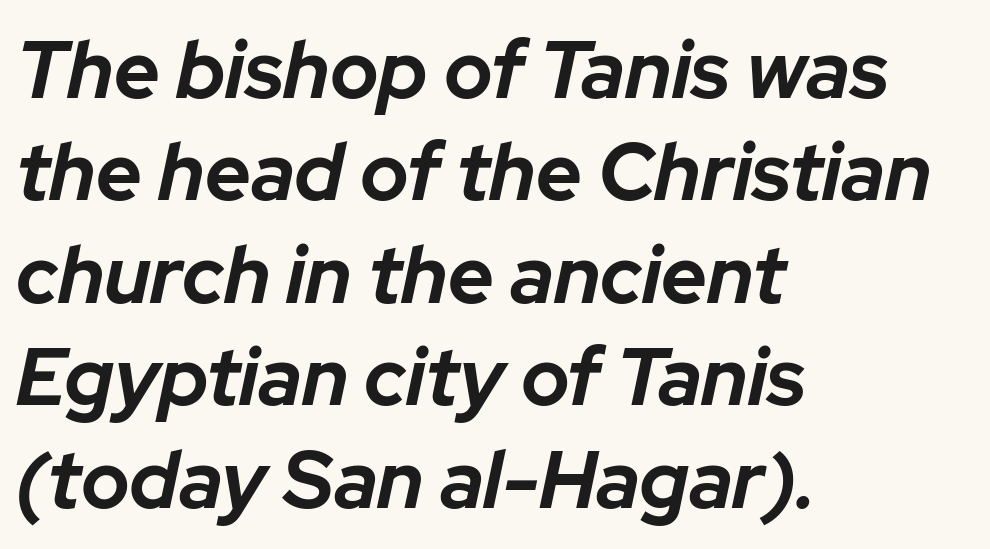
{"italic": "yes", "lean": "right", "slant_degrees": 12, "bold": "yes", "weight": "bold", "width": "normal", "stroke_contrast": "low", "x_height": "medium", "monospaced": "no", "underline": "no", "align": "left", "line_spacing": "normal", "line_spacing_ratio": 1.28, "letter_spacing": "normal", "letter_spacing_em": 0.0, "glyph_px": 80}
